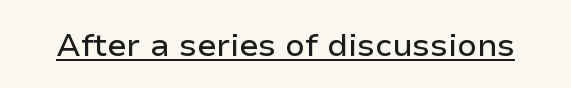
The image shows 32 px sans-serif type, upright; set normal letter spacing, underlined; low stroke contrast and a medium x-height.
